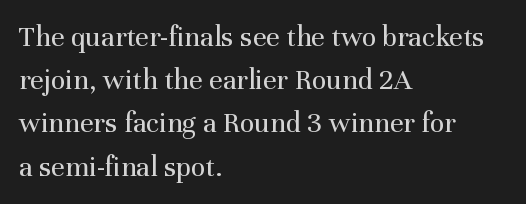
Think of a printed novel: that variable character pitch is what you see here. Rows of type keep a routine distance in the vertical direction. A roman cut, with each character standing at attention. Stems and bowls with no extra thickness — not bold. Descenders are the only things crossing below the line. Yep, those are serifs on the letters.
